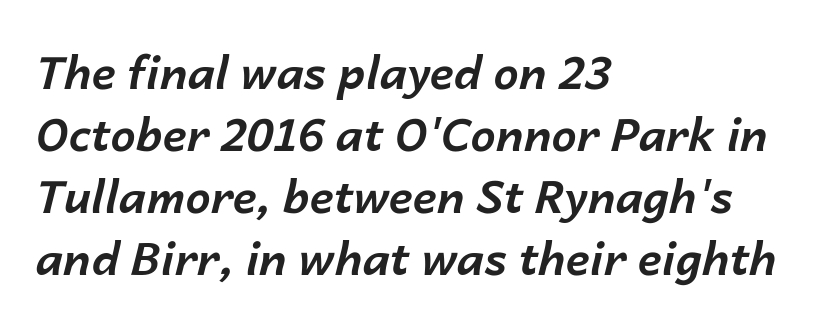
Horizontally, the lines are justified to the leading edge only. This is oblique type, the kind used for emphasis or titles. Chunky letters — that's bold for sure. The words here are not underlined.
